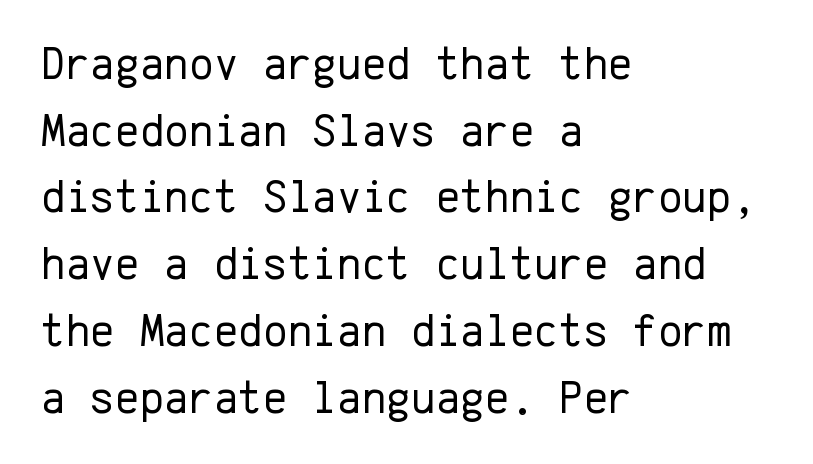
{"serif": "no", "italic": "no", "bold": "no", "weight": "regular", "width": "normal", "stroke_contrast": "low", "x_height": "medium", "monospaced": "yes", "underline": "no", "align": "left", "line_spacing": "normal", "line_spacing_ratio": 1.42, "letter_spacing": "normal", "letter_spacing_em": 0.0, "glyph_px": 47}
